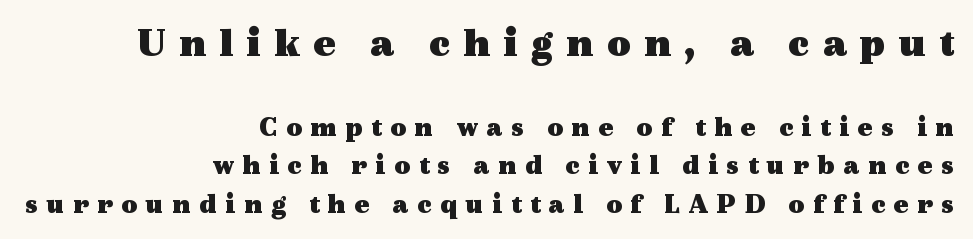
Is this a sans? No — the strokes have serifs. Characters follow at a spacing far wider than the type designer built in. The lettering stays uniformly vertical, giving the passage a roman look. In terms of weight, the rendering is a true, heavy bold.
